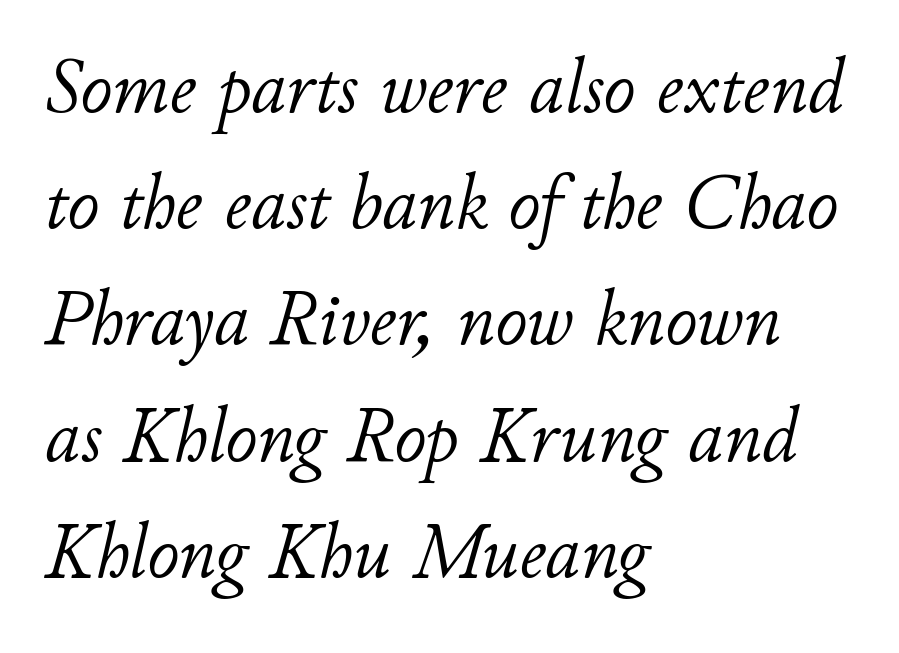
The letters advance in unequal steps, a hallmark of proportional type. You can tell it's italic because the verticals aren't actually vertical. These glyphs show unthickened strokes, regular width or finer. Honestly, there is no underline to notice here at all. Leading: standard. The type is set solid horizontally, with unmodified tracking.
